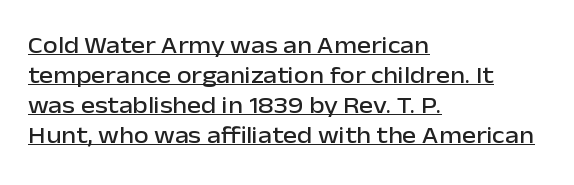
These lines stack with their left ends in a neat column. Unlike italic type, these characters show no tilt at all. Is the letter spacing exaggerated? No — it looks like the ordinary default. Somebody hit Ctrl+U on this one — the words are underlined. How would I describe the line gaps? Plain and ordinary.
